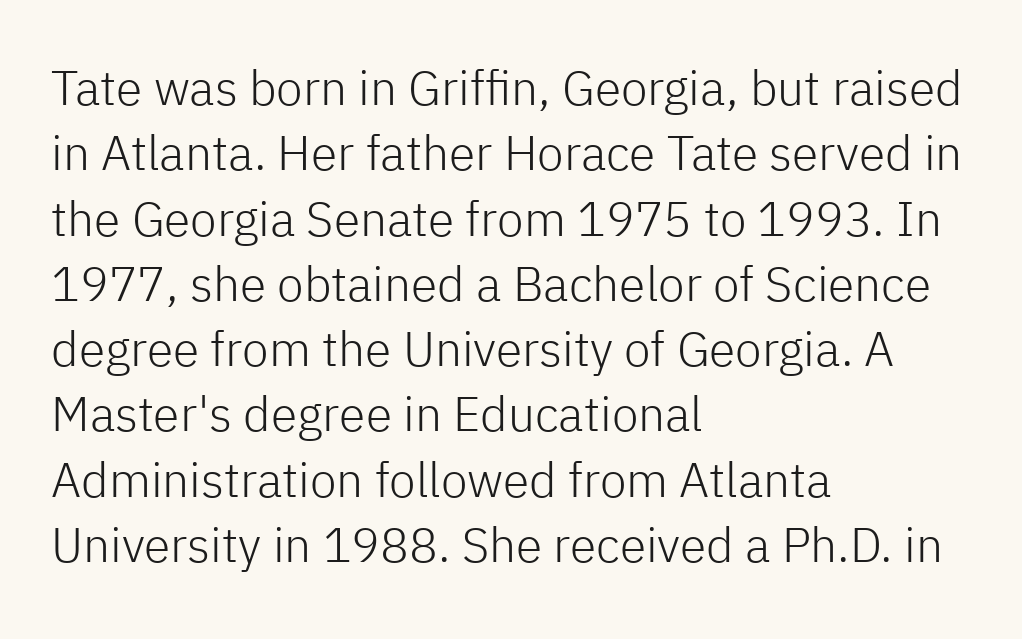
The image shows 48 px light sans-serif type, upright; set left-aligned, normal line spacing (1.36x), normal letter spacing, not underlined; low stroke contrast and a medium x-height.
